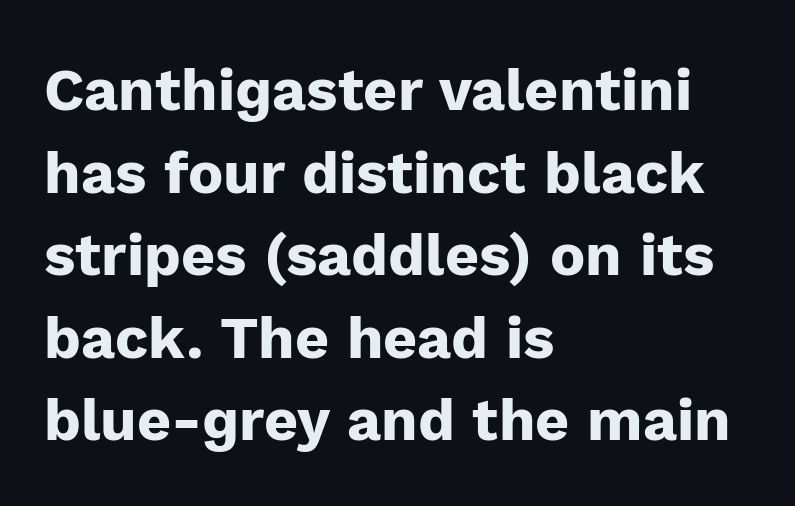
Q: Is the text bold? A: Yes.
Q: Is the text italic (slanted)? A: No, it is upright.
Q: Is the typeface a serif or a sans-serif typeface? A: Sans-serif.
Q: Is the text underlined? A: No.
Q: How is the paragraph aligned? A: Left-aligned.
Q: Is the spacing between letters normal or unusually wide? A: Normal.
Q: Is the spacing between lines tight, normal or loose? A: Normal.
Q: Width (condensed, normal, or wide)? A: Normal.
Q: Stroke contrast? A: Low.
Q: x-height? A: Medium.
Q: Monospaced? A: No.
